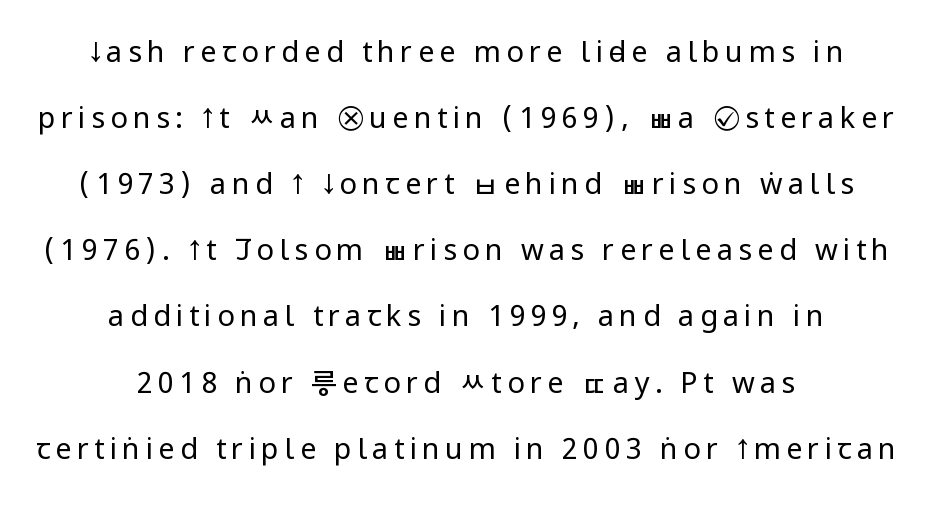
Q: Is the text bold? A: No.
Q: Is the text italic (slanted)? A: No, it is upright.
Q: Is the typeface a serif or a sans-serif typeface? A: Sans-serif.
Q: Is the text underlined? A: No.
Q: How is the paragraph aligned? A: Centered.
Q: Is the spacing between lines tight, normal or loose? A: Loose.
Q: Width (condensed, normal, or wide)? A: Condensed.
Q: Stroke contrast? A: Low.
Q: x-height? A: Large.
Q: Monospaced? A: No.
